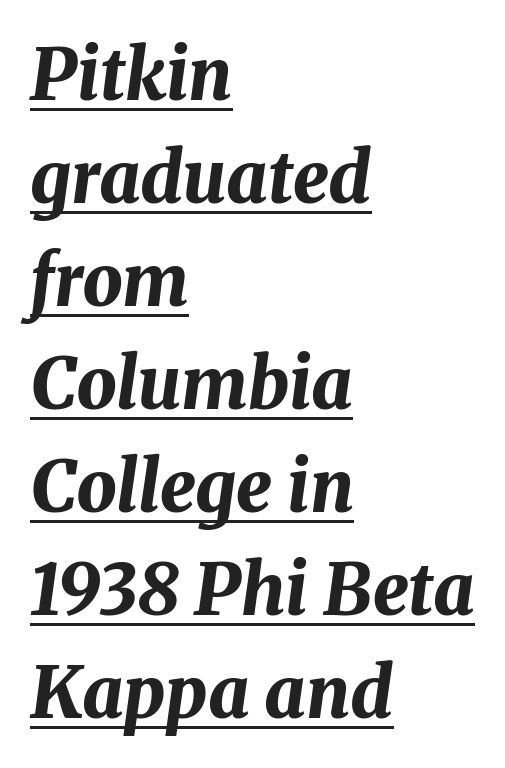
Notice how the stems are inclined rather than vertical — that's the hallmark of italics. In terms of letterspacing, this is plain default setting. This sample has the flowing, uneven cadence of proportional lettering. A typesetter would call this leading conventional body-copy spacing. Compared with an ordinary text face, these strokes are far heavier — a full bold. The passage is arranged the way most books set body copy — flush left.
